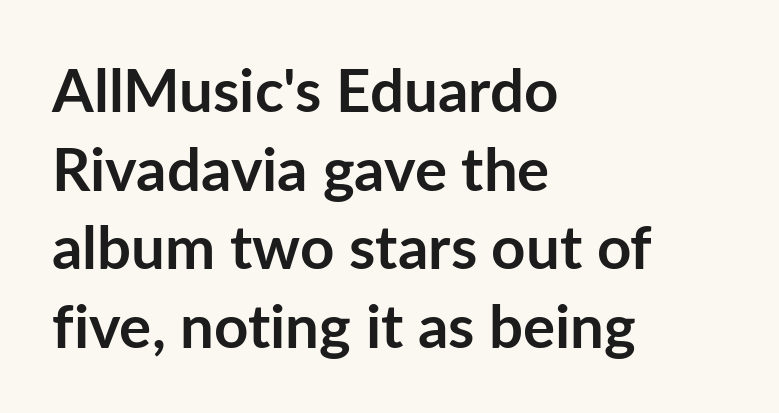
{"serif": "no", "italic": "no", "bold": "yes", "weight": "semibold", "width": "normal", "stroke_contrast": "low", "x_height": "medium", "monospaced": "no", "underline": "no", "align": "left", "line_spacing": "normal", "line_spacing_ratio": 1.31, "letter_spacing": "normal", "letter_spacing_em": 0.0, "glyph_px": 60}
